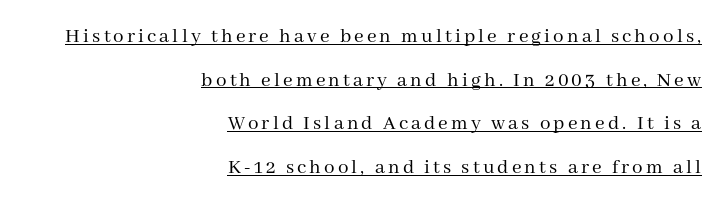
Q: Is the text bold? A: No.
Q: Is the text italic (slanted)? A: No, it is upright.
Q: Is the text underlined? A: Yes.
Q: How is the paragraph aligned? A: Right-aligned.
Q: Is the spacing between lines tight, normal or loose? A: Loose.
